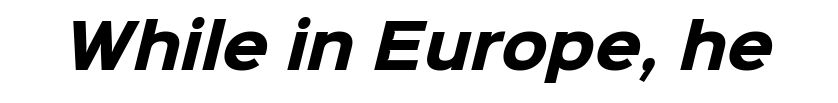
You could call the tracking neutral — neither tight nor loose. A sans-serif font was chosen for this passage. Beneath every word, the page is bare. Bold? Absolutely — the strokes are thick and heavy. A typesetter would call this proportional, since set widths differ per character.
